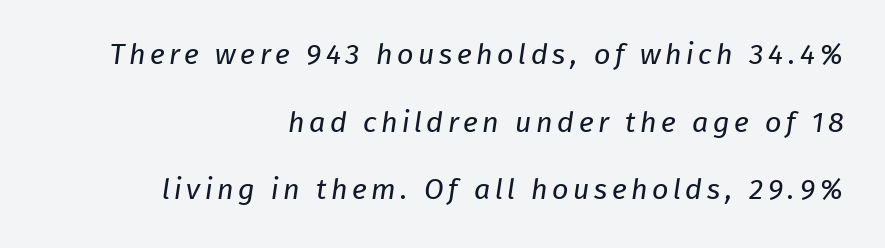
The image shows 29 px regular-weight sans-serif type; set right-aligned, loose line spacing (2.33x), not underlined; low stroke contrast and a medium x-height.
